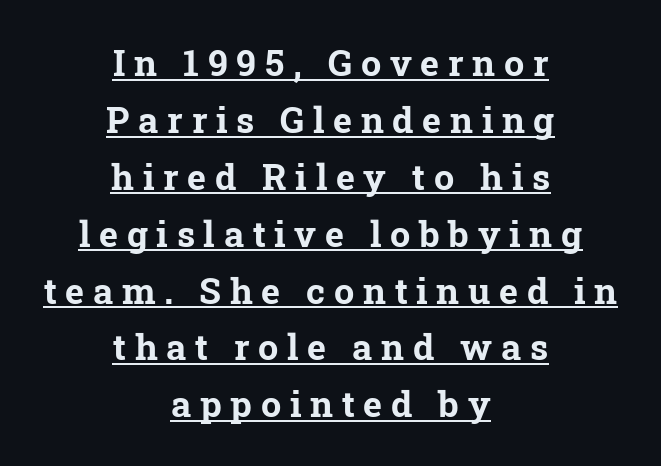
The image shows 36 px bold serif type; set centered, normal line spacing (1.58x), unusually wide letter spacing (+0.24 em), underlined; low stroke contrast and a medium x-height.
